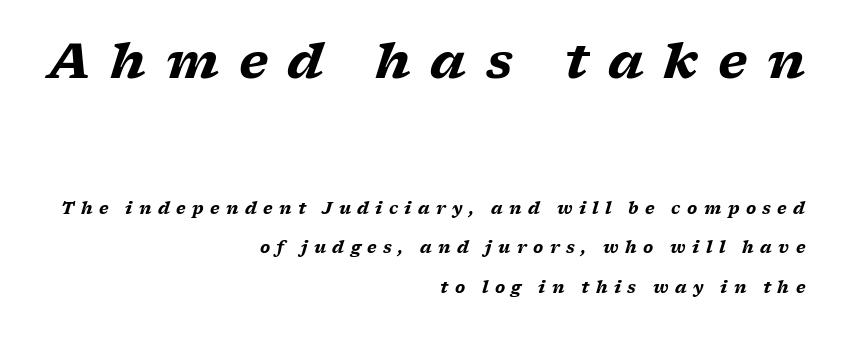
The image shows 49 px heavy, wide serif type, italic (leaning right); set right-aligned, loose line spacing (2.48x), unusually wide letter spacing (+0.4 em), not underlined; the first (top) block is 3.06x larger; low stroke contrast and a medium x-height.
